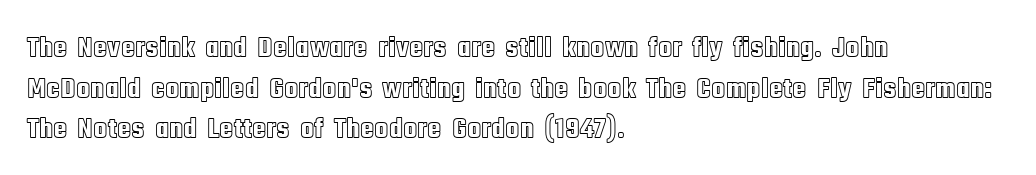
Left-aligned paragraph, ragged on the right. The space beneath each line is pristine and unruled. You could not count columns in this text — the font is proportionally spaced. A typesetter would call this leading conventional body-copy spacing. These lines keep a tight, regular rhythm from letter to letter. The type sits square on the baseline with zero lean.
